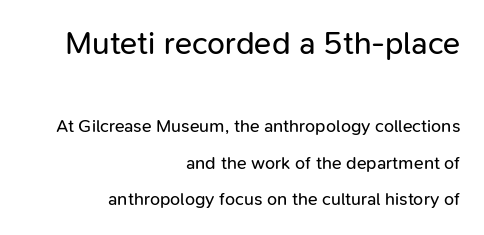
{"serif": "no", "italic": "no", "bold": "no", "weight": "regular", "width": "normal", "stroke_contrast": "low", "x_height": "medium", "monospaced": "no", "underline": "no", "align": "right", "line_spacing": "loose", "line_spacing_ratio": 2.04, "letter_spacing": "normal", "letter_spacing_em": 0.0, "larger_block": "first", "size_ratio": 1.78, "glyph_px": 32}
